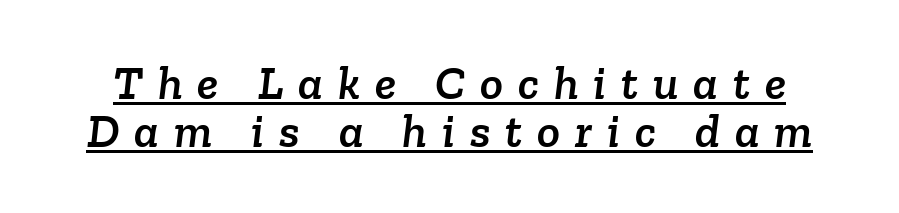
{"serif": "yes", "width": "normal", "stroke_contrast": "low", "x_height": "medium", "monospaced": "no", "underline": "yes", "line_spacing": "tight", "line_spacing_ratio": 1.0, "letter_spacing": "wide", "letter_spacing_em": 0.31, "glyph_px": 48}
